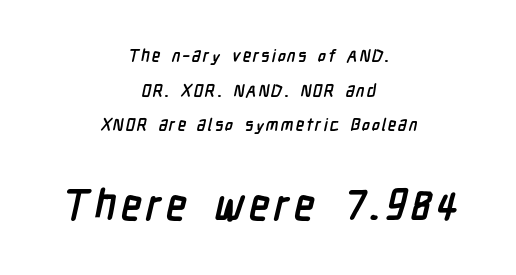
The image shows 42 px semibold, condensed sans-serif type; set centered, loose line spacing (2.03x), not underlined; the second (bottom) block is 2.47x larger; low stroke contrast and a medium x-height.
